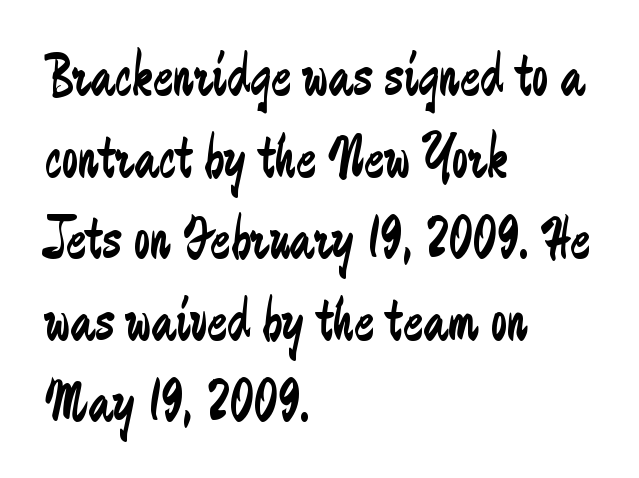
Heft: none added — not bold. Layout note: lines flush left. Summary of vertical rhythm: regular, with standard interline spacing. Between one letter and the next there's only the usual sliver of space.
